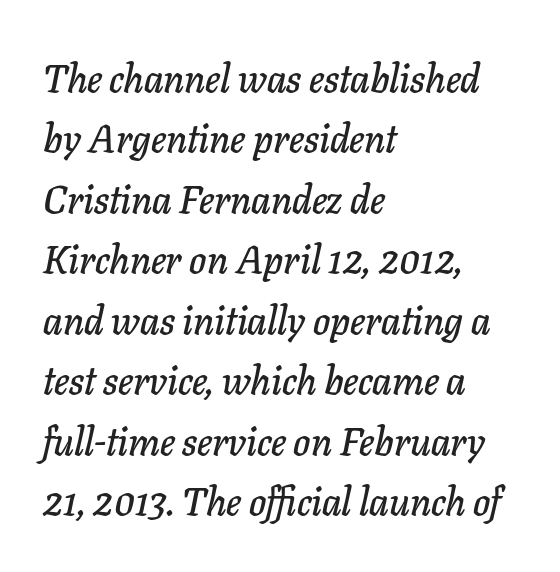
The image shows 39 px text type, italic (leaning right); set left-aligned, normal line spacing (1.55x), normal letter spacing, not underlined; low stroke contrast and a medium x-height.
